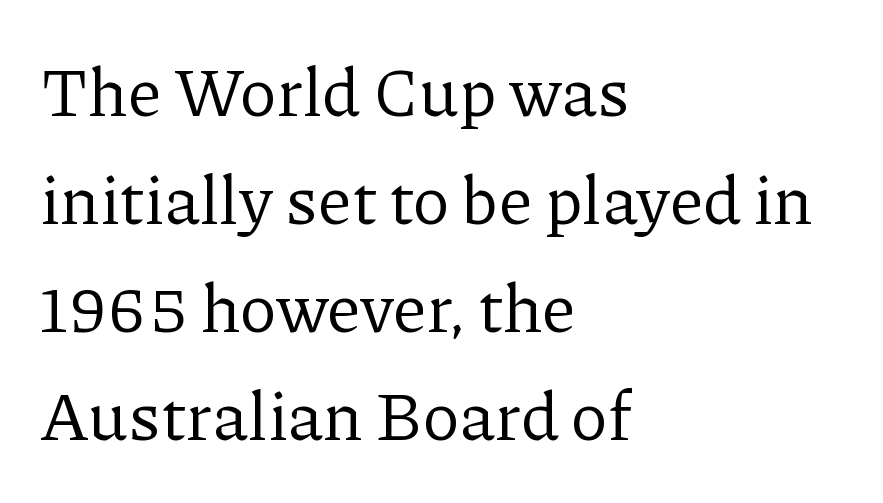
This rendering features lettering with no underline. Unlike italic type, these characters show no tilt at all. The text block is weighted toward the left margin, trailing off unevenly rightward. Are there feet on the stems? There are — it's a serif.
